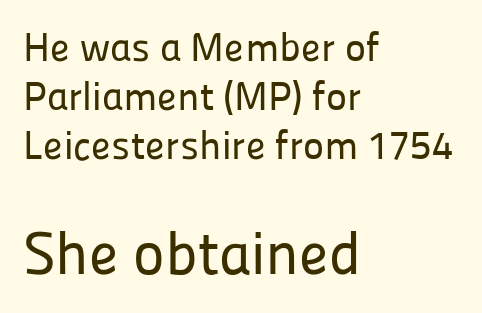
{"serif": "no", "italic": "no", "width": "normal", "stroke_contrast": "low", "x_height": "medium", "monospaced": "no", "underline": "no", "align": "left", "line_spacing_ratio": 1.22, "letter_spacing": "normal", "letter_spacing_em": 0.0, "larger_block": "second", "size_ratio": 1.5, "glyph_px": 60}
